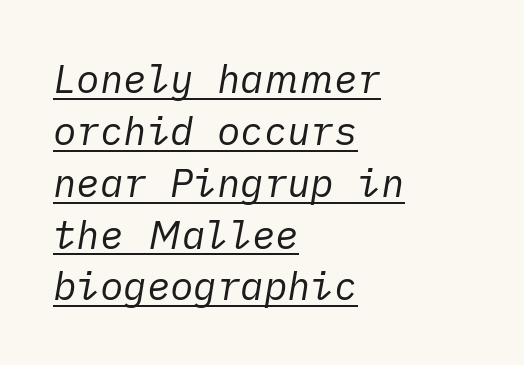
Evenly set lines give the paragraph a standard silhouette. The letters sit at their default tracking, neither squeezed nor spread. A typesetter would mark this as italic. The glyphs are accompanied by a horizontal stroke just below them. The font is comparable to plain body text, perhaps lighter.
